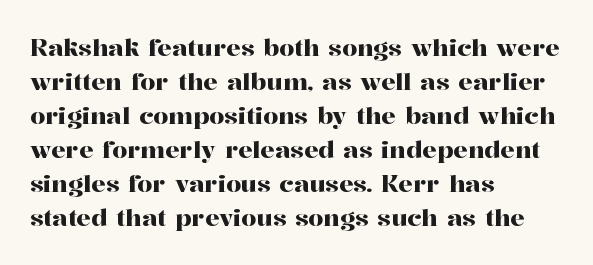
Q: Is the text italic (slanted)? A: No, it is upright.
Q: Is the text underlined? A: No.
Q: How is the paragraph aligned? A: Left-aligned.
Q: Is the spacing between letters normal or unusually wide? A: Normal.
Q: Is the spacing between lines tight, normal or loose? A: Normal.
